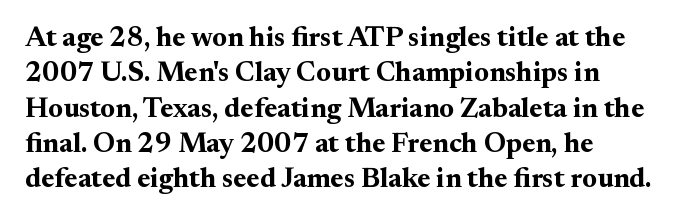
{"serif": "yes", "italic": "no", "bold": "yes", "weight": "bold", "width": "normal", "stroke_contrast": "medium", "x_height": "small", "monospaced": "no", "underline": "no", "align": "left", "line_spacing": "normal", "line_spacing_ratio": 1.26, "letter_spacing": "normal", "letter_spacing_em": 0.0, "glyph_px": 28}
